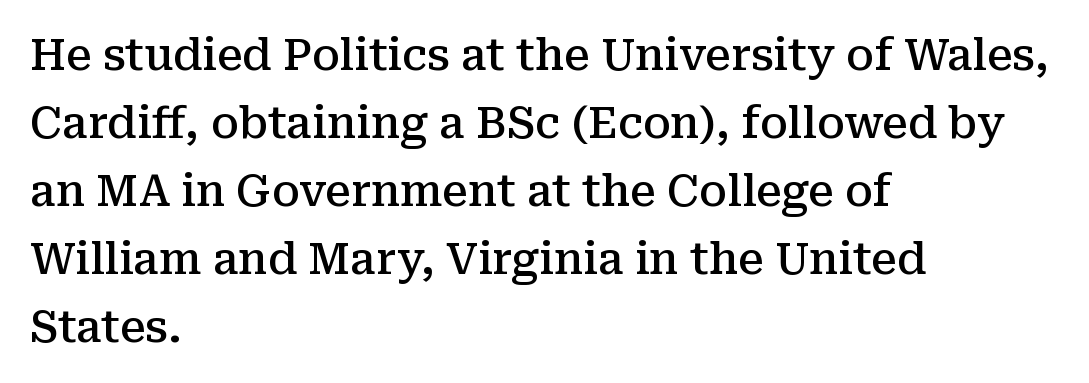
Q: Is the text bold? A: Semi-bold.
Q: Is the text italic (slanted)? A: No, it is upright.
Q: Is the typeface a serif or a sans-serif typeface? A: Serif.
Q: Is the text underlined? A: No.
Q: How is the paragraph aligned? A: Left-aligned.
Q: Is the spacing between letters normal or unusually wide? A: Normal.
Q: Is the spacing between lines tight, normal or loose? A: Normal.
Q: Width (condensed, normal, or wide)? A: Normal.
Q: Stroke contrast? A: Medium.
Q: x-height? A: Medium.
Q: Monospaced? A: No.
